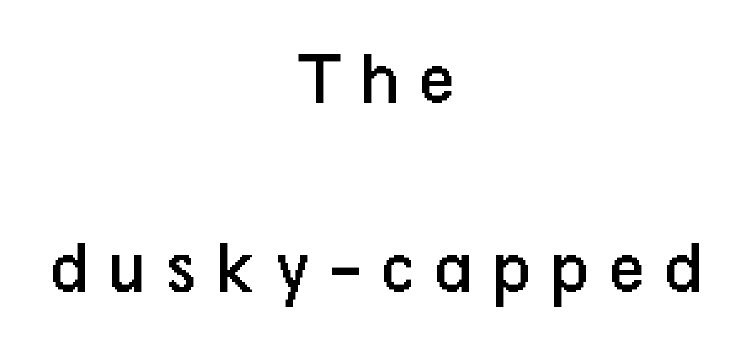
Unlike a traditional serif, this face leaves its strokes unadorned. Any mark beneath the type? The region is blank. Think standard paragraph weight, or any step lighter than that. Proportional: the letters do not fall into vertical columns. The line-height multiplier appears high, well above default. These lines have a slow, spaced-out rhythm from letter to letter.
